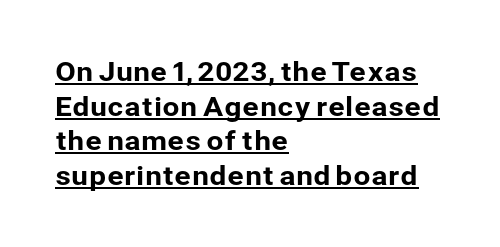
Q: Is the text italic (slanted)? A: No, it is upright.
Q: Is the text underlined? A: Yes.
Q: How is the paragraph aligned? A: Left-aligned.
Q: Is the spacing between letters normal or unusually wide? A: Normal.
Q: Is the spacing between lines tight, normal or loose? A: Normal.
